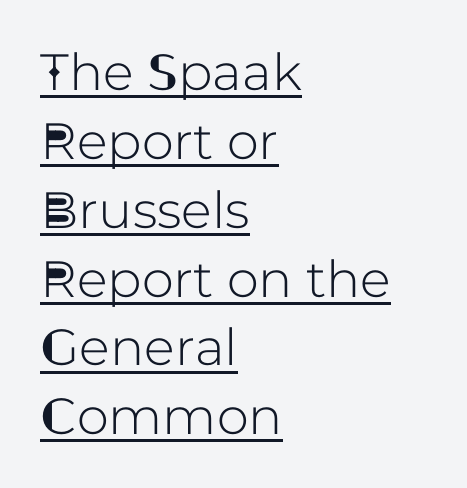
Q: Is the text italic (slanted)? A: No, it is upright.
Q: Is the typeface a serif or a sans-serif typeface? A: Sans-serif.
Q: Is the text underlined? A: Yes.
Q: How is the paragraph aligned? A: Left-aligned.
Q: Is the spacing between letters normal or unusually wide? A: Normal.
Q: Is the spacing between lines tight, normal or loose? A: Normal.
Q: Width (condensed, normal, or wide)? A: Normal.
Q: Stroke contrast? A: Low.
Q: x-height? A: Medium.
Q: Monospaced? A: No.
